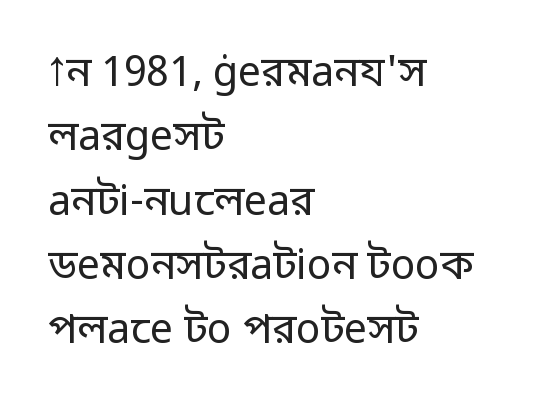
The image shows 41 px regular-weight sans-serif type, upright; set left-aligned, normal line spacing (1.57x), normal letter spacing, not underlined; low stroke contrast and a medium x-height.
